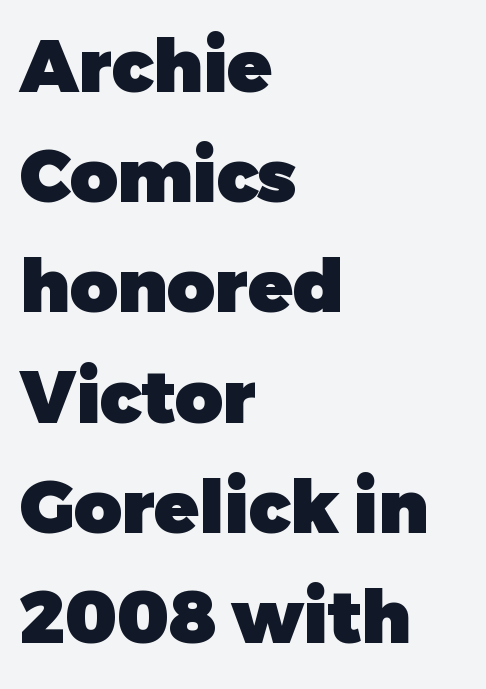
{"serif": "no", "italic": "no", "bold": "yes", "weight": "heavy", "width": "normal", "stroke_contrast": "low", "x_height": "medium", "monospaced": "no", "underline": "no", "align": "left", "line_spacing": "normal", "line_spacing_ratio": 1.51, "letter_spacing": "normal", "letter_spacing_em": 0.0, "glyph_px": 73}
